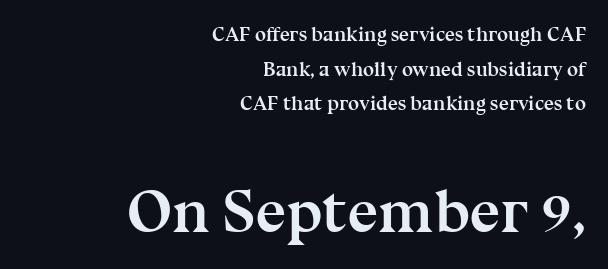
Short and long lines alike share a common ending point at right. The emphasis by scale lands on block number two, below. Nope, not italic — everything's standing straight. Note the varied advance widths — an 'i' is clearly narrower than an 'm'.
